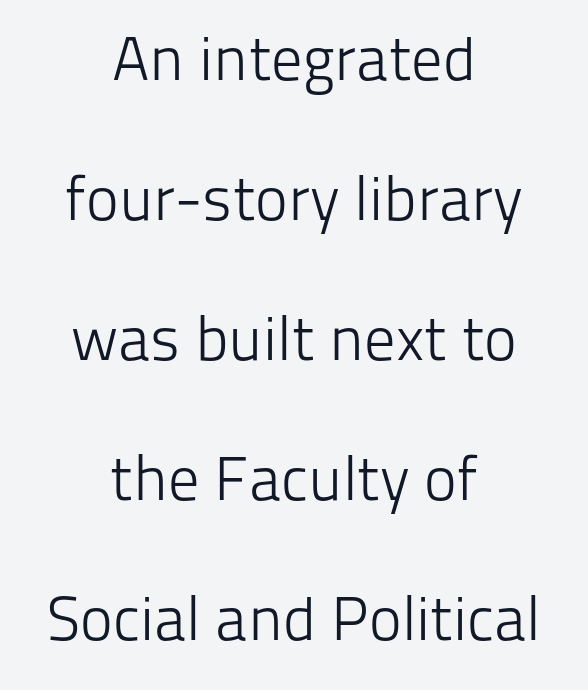
{"serif": "no", "italic": "no", "bold": "no", "weight": "light", "width": "normal", "stroke_contrast": "low", "x_height": "medium", "monospaced": "no", "underline": "no", "align": "center", "line_spacing": "loose", "line_spacing_ratio": 2.26, "letter_spacing": "normal", "letter_spacing_em": 0.0, "glyph_px": 62}
